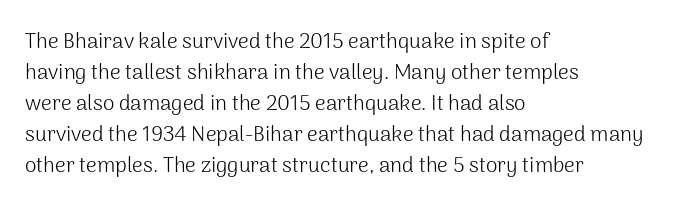
The image shows 21 px text type, upright; set left-aligned, normal line spacing (1.48x), normal letter spacing, not underlined.
